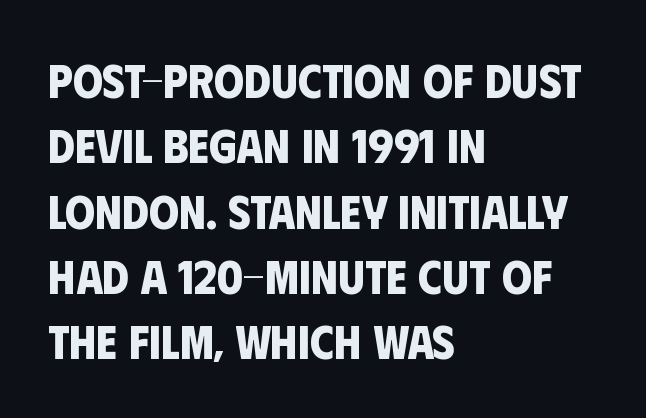
Q: Is the text bold? A: Yes.
Q: Is the typeface a serif or a sans-serif typeface? A: Sans-serif.
Q: Is the text underlined? A: No.
Q: How is the paragraph aligned? A: Left-aligned.
Q: Is the spacing between letters normal or unusually wide? A: Normal.
Q: Is the spacing between lines tight, normal or loose? A: Normal.
Q: Width (condensed, normal, or wide)? A: Condensed.
Q: Stroke contrast? A: Low.
Q: x-height? A: Large.
Q: Monospaced? A: No.
